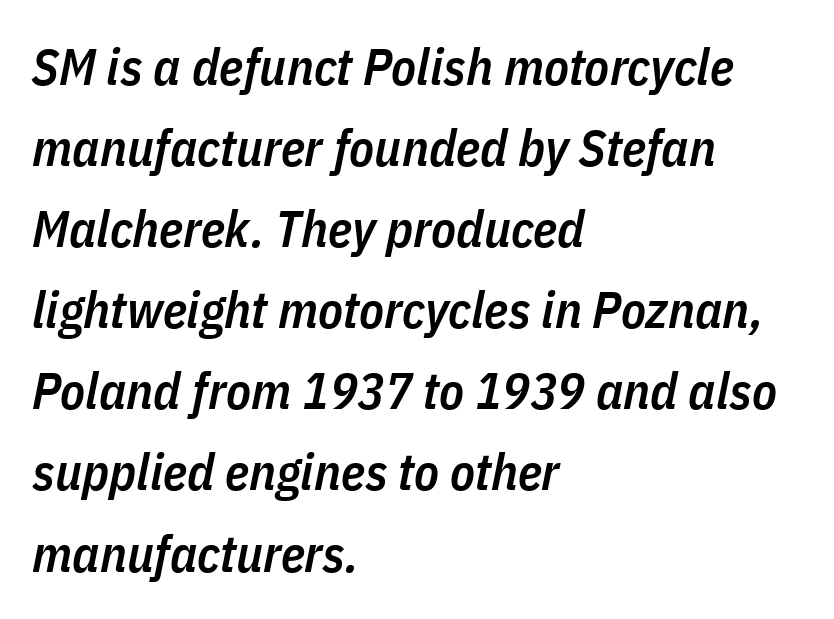
{"italic": "yes", "lean": "right", "slant_degrees": 11, "bold": "semi", "weight": "semibold", "width": "condensed", "stroke_contrast": "low", "x_height": "medium", "monospaced": "no", "underline": "no", "align": "left", "line_spacing": "normal", "line_spacing_ratio": 1.59, "letter_spacing": "normal", "letter_spacing_em": 0.0, "glyph_px": 51}
